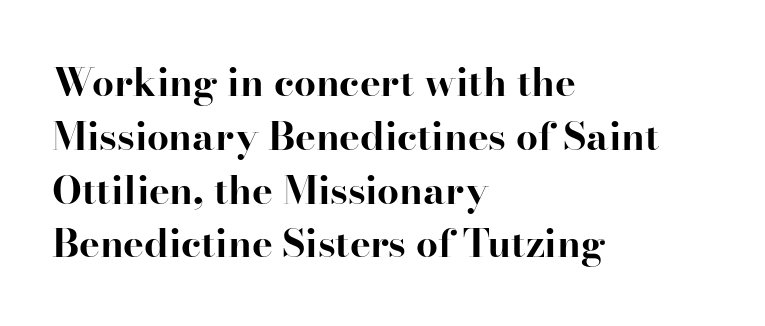
The gap between lines stays unmarked. Notice how descenders clear the ascenders below comfortably — that's standard leading. Rendered with straight, roman letterforms. Is the letter spacing exaggerated? No — it looks like the ordinary default. A dark, heavy texture on the line: the type is bold.
